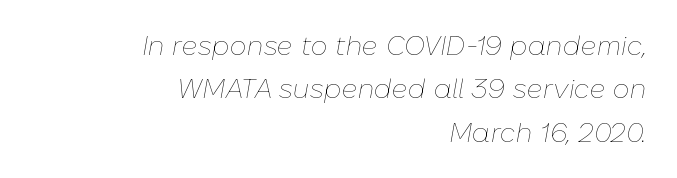
{"italic": "yes", "lean": "right", "slant_degrees": 10, "bold": "no", "underline": "no", "align": "right", "line_spacing": "normal", "line_spacing_ratio": 1.61, "letter_spacing": "normal", "letter_spacing_em": 0.0, "glyph_px": 27}
